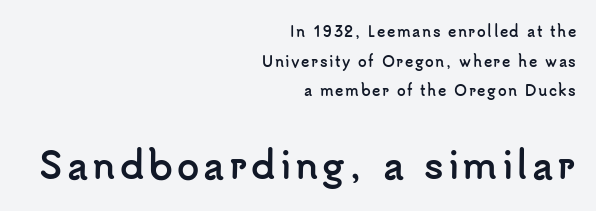
{"serif": "no", "italic": "no", "bold": "yes", "weight": "semibold", "width": "normal", "stroke_contrast": "low", "x_height": "small", "monospaced": "no", "underline": "no", "align": "right", "line_spacing": "loose", "line_spacing_ratio": 2.11, "larger_block": "second", "size_ratio": 2.57, "glyph_px": 36}
